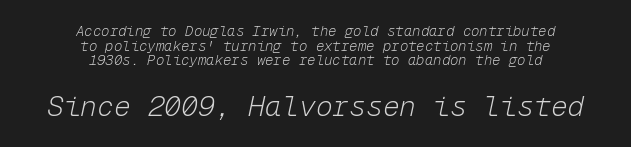
Q: Is the text bold? A: No.
Q: Is the text italic (slanted)? A: Yes, it leans right by about 12 degrees.
Q: Is the text underlined? A: No.
Q: How is the paragraph aligned? A: Centered.
Q: Is the spacing between letters normal or unusually wide? A: Normal.
Q: Is the spacing between lines tight, normal or loose? A: Tight.
Q: Which block of text is set in a larger size, the first (top) or the second (bottom)? A: The second (bottom) one.
Q: Width (condensed, normal, or wide)? A: Normal.
Q: Stroke contrast? A: Low.
Q: x-height? A: Medium.
Q: Monospaced? A: Yes.
